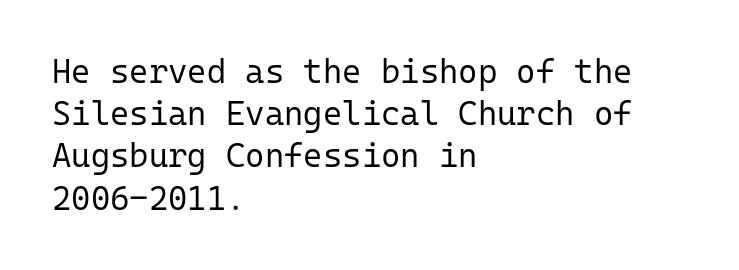
The strokes carry an ordinary text weight at most. The leading is moderate, giving the passage an even texture. No extra tracking has been applied to these lines. What kind of face is this? One without serifs — a sans. These lines are rendered in a fixed-pitch font.
